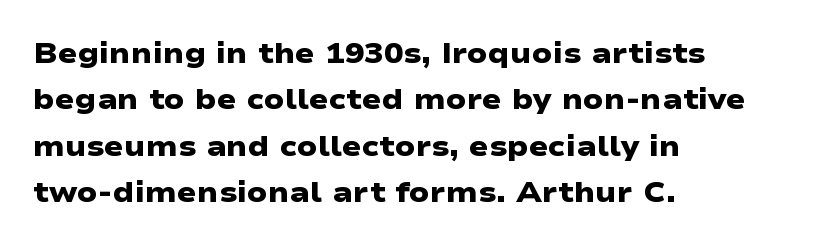
The rendering uses a bold face; every stroke is thick and dark. This rendering employs a face without finishing strokes, i.e., a sans-serif. Is this a fixed-width face? No — the glyphs have proportional, varying widths. Quick note: interline space is typical.
